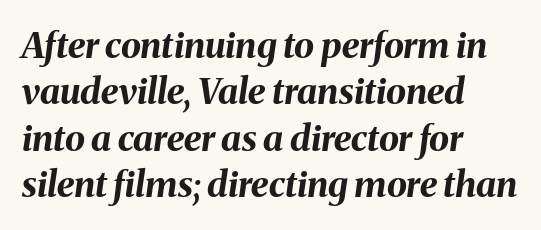
Every row of glyphs begins at an identical x-position on the left. The string is rendered with underlining switched off. Chunky letters — that's bold for sure. The specimen reads as italic at a glance. You could not count columns in this text — the font is proportionally spaced. Regarding leading, the lines here are spaced in the standard way.
